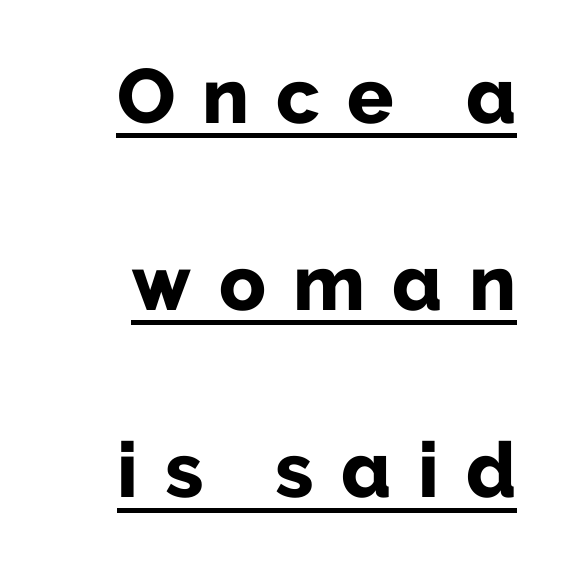
{"serif": "no", "italic": "no", "bold": "yes", "weight": "bold", "width": "normal", "stroke_contrast": "low", "x_height": "medium", "monospaced": "no", "underline": "yes", "line_spacing": "loose", "line_spacing_ratio": 2.43, "letter_spacing": "wide", "letter_spacing_em": 0.35, "glyph_px": 77}
